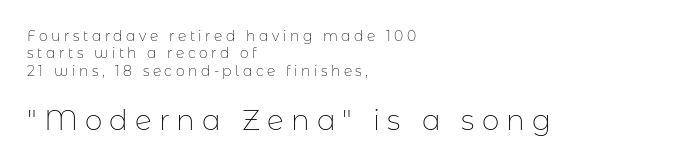
The image shows 28 px thin sans-serif type, upright; set left-aligned, normal line spacing (1.25x), unusually wide letter spacing (+0.25 em), not underlined; the second (bottom) block is 2.0x larger; low stroke contrast and a medium x-height.
